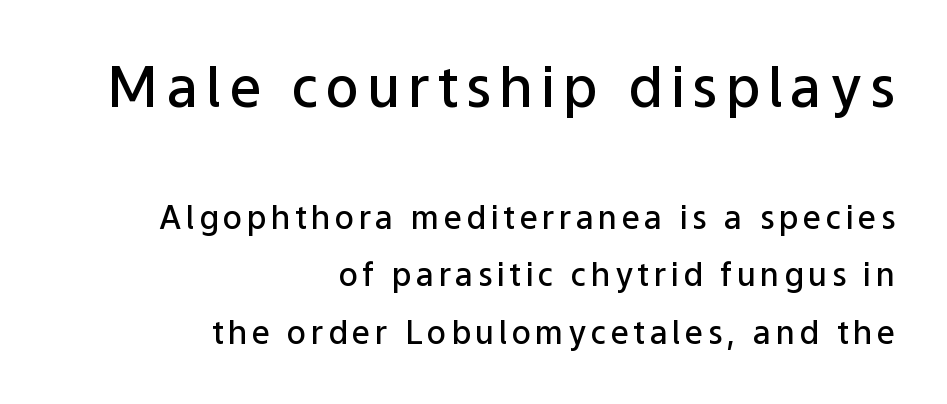
Q: Is the text bold? A: Semi-bold.
Q: Is the text italic (slanted)? A: No, it is upright.
Q: Is the typeface a serif or a sans-serif typeface? A: Sans-serif.
Q: Is the text underlined? A: No.
Q: How is the paragraph aligned? A: Right-aligned.
Q: Which block of text is set in a larger size, the first (top) or the second (bottom)? A: The first (top) one.
Q: Width (condensed, normal, or wide)? A: Normal.
Q: Stroke contrast? A: Low.
Q: x-height? A: Medium.
Q: Monospaced? A: No.
